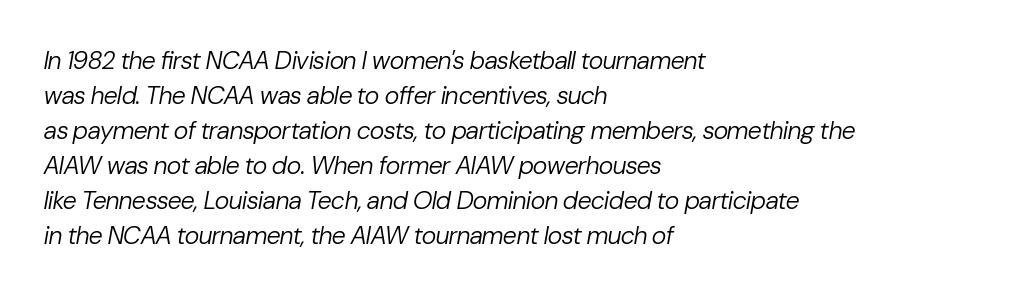
{"italic": "yes", "lean": "right", "slant_degrees": 10, "bold": "no", "underline": "no", "align": "left", "line_spacing": "normal", "line_spacing_ratio": 1.4, "letter_spacing": "normal", "letter_spacing_em": 0.0, "glyph_px": 25}
